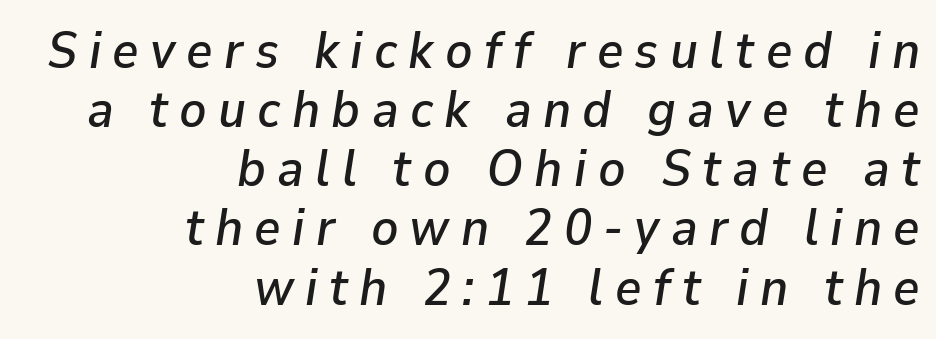
The image shows 51 px text type, italic (leaning right); set right-aligned, line spacing 1.16x, unusually wide letter spacing (+0.22 em), not underlined; low stroke contrast and a medium x-height.
